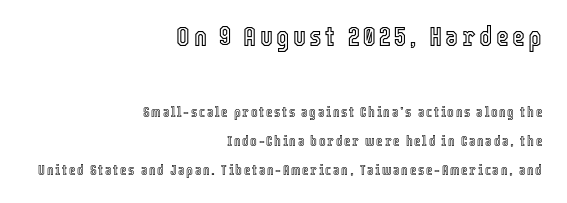
Q: Is the text italic (slanted)? A: No, it is upright.
Q: Is the text underlined? A: No.
Q: How is the paragraph aligned? A: Right-aligned.
Q: Is the spacing between lines tight, normal or loose? A: Loose.
Q: Which block of text is set in a larger size, the first (top) or the second (bottom)? A: The first (top) one.
Q: Width (condensed, normal, or wide)? A: Condensed.
Q: x-height? A: Medium.
Q: Monospaced? A: No.
